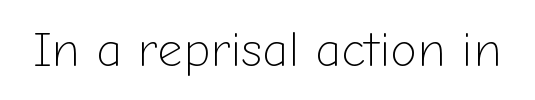
The image shows 49 px light sans-serif type, upright; set normal letter spacing, not underlined; low stroke contrast and a medium x-height.
